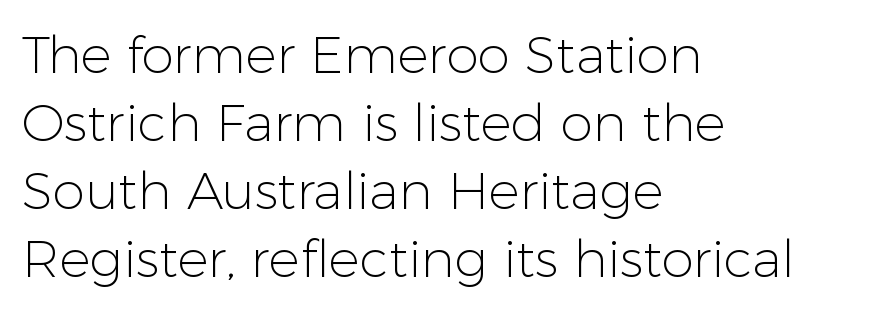
The space between consecutive lines is moderate. Does the type have serifs? No, each stem ends abruptly. Only glyphs here, with clear space below each row. What stands out about the letter spacing? Nothing — it is the standard amount. The strokes are not fattened; the text isn't bold. Quick note: not italic, upright.
